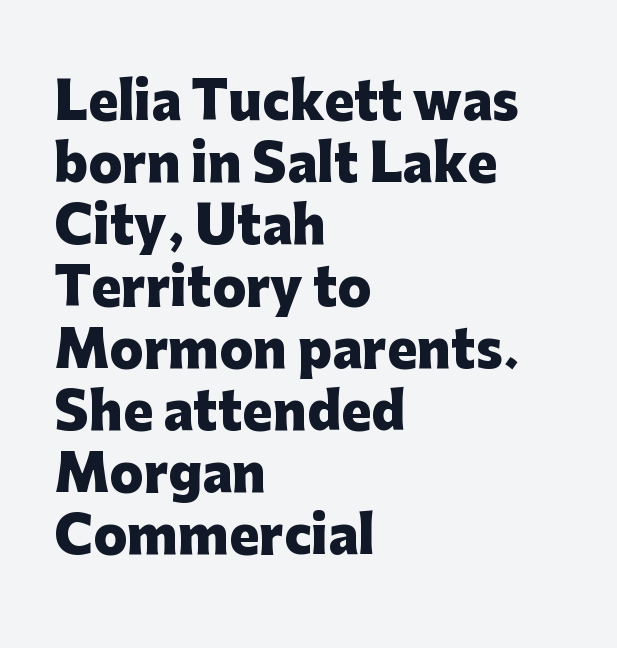
These words are printed bold, with thick strokes throughout. A typesetter would call this proportional, since set widths differ per character. Bare-footed words on every line. The rendering shows plain stroke endings on the letterforms — a sans-serif design.
